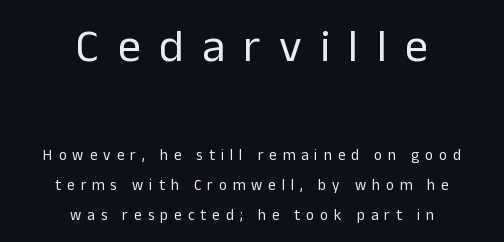
The image shows 46 px regular-weight sans-serif type, upright; set centered, loose line spacing (1.97x), unusually wide letter spacing (+0.4 em), not underlined; the first (top) block is 3.07x larger; low stroke contrast and a medium x-height.
